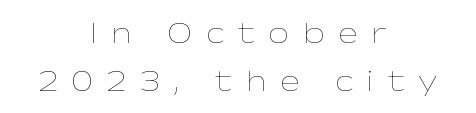
The area under the type is left untouched. Caption: face not bold, strokes unweighted. The type is letterspaced generously, with wide tracking. The whitespace from short lines is split evenly between both sides. The lettering stays uniformly vertical, giving the passage a roman look. A normal amount of white space separates one row of letters from the next.
